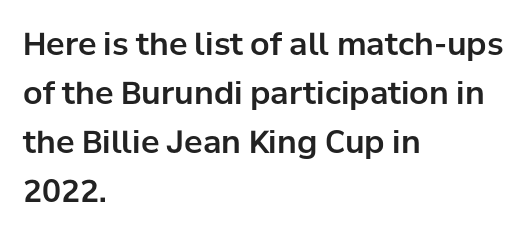
{"serif": "no", "italic": "no", "width": "normal", "stroke_contrast": "low", "x_height": "medium", "monospaced": "no", "underline": "no", "align": "left", "line_spacing": "normal", "line_spacing_ratio": 1.58, "letter_spacing": "normal", "letter_spacing_em": 0.0, "glyph_px": 31}
